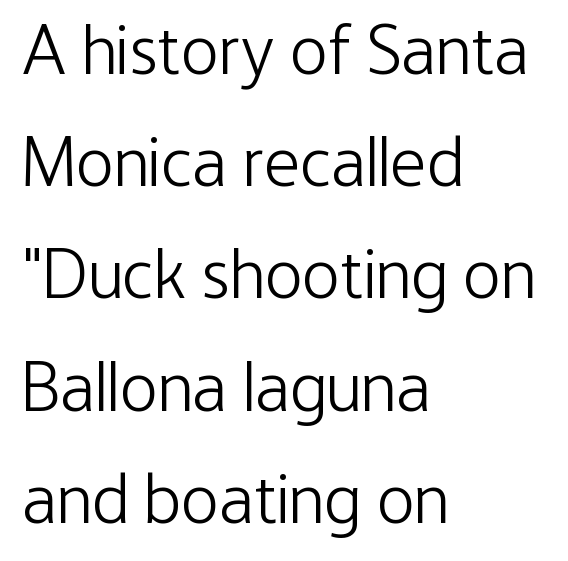
Q: Is the text bold? A: No.
Q: Is the text italic (slanted)? A: No, it is upright.
Q: Is the typeface a serif or a sans-serif typeface? A: Sans-serif.
Q: Is the text underlined? A: No.
Q: How is the paragraph aligned? A: Left-aligned.
Q: Is the spacing between letters normal or unusually wide? A: Normal.
Q: Is the spacing between lines tight, normal or loose? A: Normal.
Q: Width (condensed, normal, or wide)? A: Condensed.
Q: Stroke contrast? A: Low.
Q: x-height? A: Medium.
Q: Monospaced? A: No.
